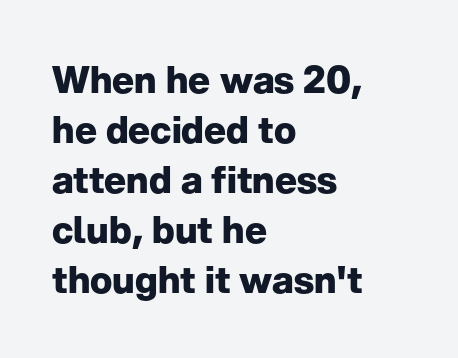
The image shows 37 px heavy sans-serif type, upright; set left-aligned, normal line spacing (1.35x), normal letter spacing, not underlined; low stroke contrast and a medium x-height.
